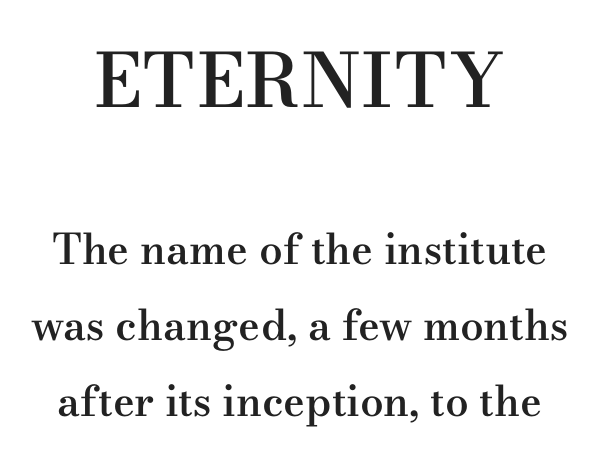
This sample has the flowing, uneven cadence of proportional lettering. If you folded the block vertically in half, each line would mirror itself in length. A bare baseline throughout the passage. Italic? Not at all — the glyphs are vertical. No extra tracking has been applied to these lines. Yep, those are serifs on the letters.
